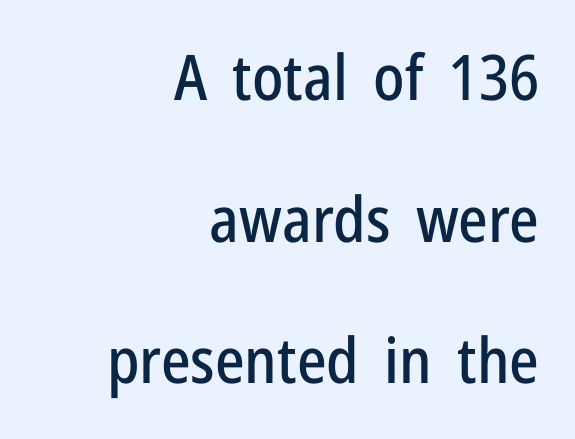
The image shows 63 px condensed sans-serif type, upright; set right-aligned, loose line spacing (2.25x), normal letter spacing, not underlined; low stroke contrast and a medium x-height.
